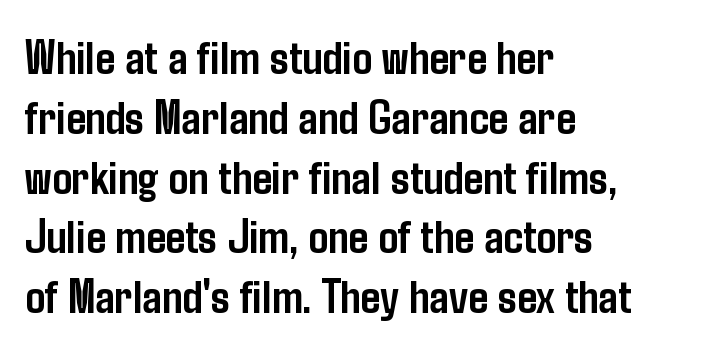
Q: Is the text bold? A: Yes.
Q: Is the text italic (slanted)? A: No, it is upright.
Q: Is the typeface a serif or a sans-serif typeface? A: Sans-serif.
Q: Is the text underlined? A: No.
Q: How is the paragraph aligned? A: Left-aligned.
Q: Is the spacing between letters normal or unusually wide? A: Normal.
Q: Width (condensed, normal, or wide)? A: Condensed.
Q: Stroke contrast? A: Low.
Q: x-height? A: Medium.
Q: Monospaced? A: No.
